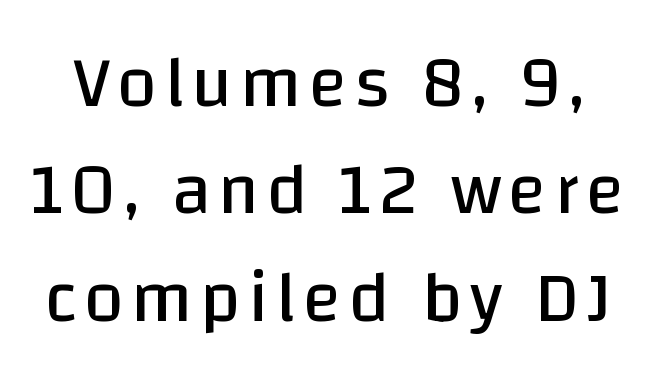
{"serif": "no", "italic": "no", "bold": "no", "weight": "regular", "width": "normal", "stroke_contrast": "low", "x_height": "large", "monospaced": "no", "underline": "no", "line_spacing": "normal", "line_spacing_ratio": 1.49, "glyph_px": 72}
